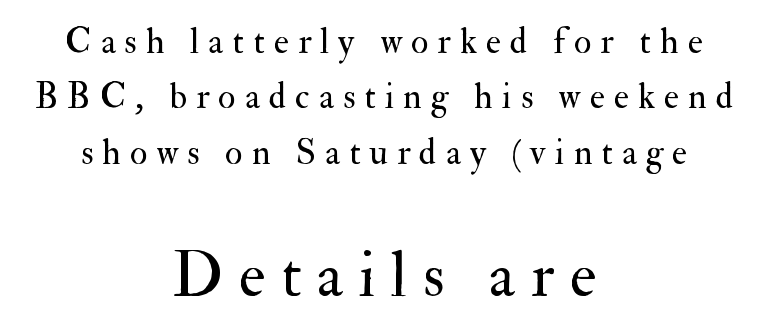
Q: Is the text bold? A: No.
Q: Is the text italic (slanted)? A: No, it is upright.
Q: Is the typeface a serif or a sans-serif typeface? A: Serif.
Q: Is the text underlined? A: No.
Q: How is the paragraph aligned? A: Centered.
Q: Is the spacing between letters normal or unusually wide? A: Unusually wide.
Q: Is the spacing between lines tight, normal or loose? A: Normal.
Q: Which block of text is set in a larger size, the first (top) or the second (bottom)? A: The second (bottom) one.
Q: Width (condensed, normal, or wide)? A: Normal.
Q: Stroke contrast? A: Medium.
Q: x-height? A: Small.
Q: Monospaced? A: No.
